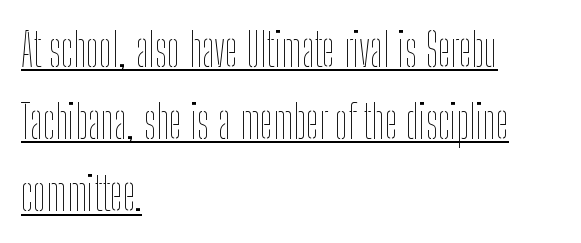
Q: Is the text bold? A: No.
Q: Is the text italic (slanted)? A: No, it is upright.
Q: Is the text underlined? A: Yes.
Q: How is the paragraph aligned? A: Left-aligned.
Q: Is the spacing between letters normal or unusually wide? A: Normal.
Q: Is the spacing between lines tight, normal or loose? A: Normal.
Q: Width (condensed, normal, or wide)? A: Condensed.
Q: Stroke contrast? A: Low.
Q: x-height? A: Medium.
Q: Monospaced? A: No.
